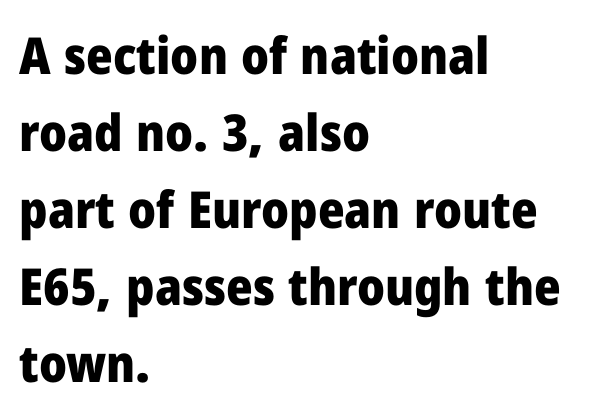
Q: Is the text bold? A: Yes.
Q: Is the text italic (slanted)? A: No, it is upright.
Q: Is the typeface a serif or a sans-serif typeface? A: Sans-serif.
Q: Is the text underlined? A: No.
Q: How is the paragraph aligned? A: Left-aligned.
Q: Is the spacing between letters normal or unusually wide? A: Normal.
Q: Is the spacing between lines tight, normal or loose? A: Normal.
Q: Width (condensed, normal, or wide)? A: Normal.
Q: Stroke contrast? A: Low.
Q: x-height? A: Medium.
Q: Monospaced? A: No.
